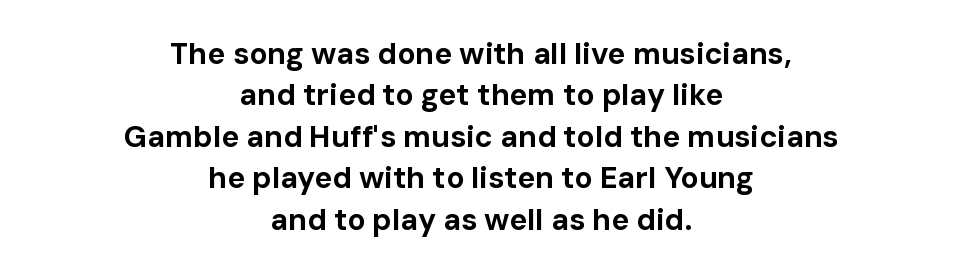
Notice how descenders clear the ascenders below comfortably — that's standard leading. Characters follow at the spacing the type designer built in. The specimen omits any rule beneath the text block's lines. The glyphs in this specimen are sans serif.
